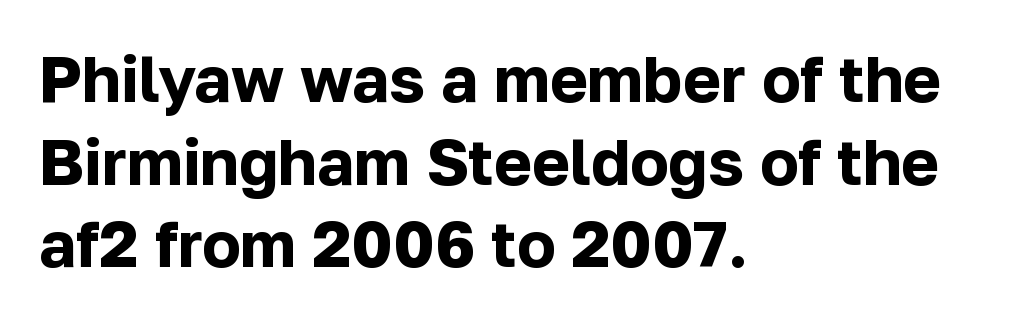
Here the glyphs are tracked normally, forming tight word shapes. The ragged edge is on the right, which tells us the setting is flush left. Do the characters align in a grid? No, the font is proportional. Upright lettering throughout. The designer went with a sans here, leaving each stem footless.
